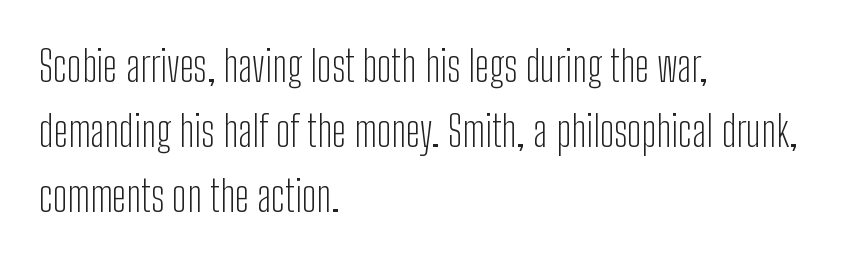
The font family rendered here belongs to the sans-serif group. Spacing verdict: proportional, widths tailored to each character. These glyphs show unthickened strokes, regular width or finer. The foot of each line stays bare and open. Posture: straight, roman, zero tilt.
